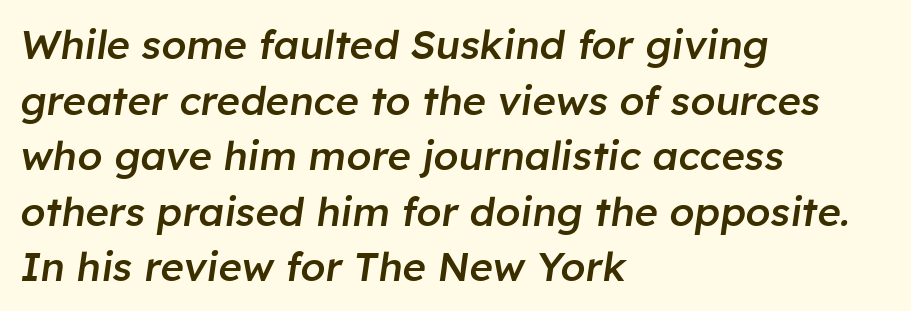
Emphasis-style slanted type is in use. One-word summary of the alignment: left. Reading down the column, the eye jumps a familiar distance to each next line. Plain, unruled lines of type. You could not count columns in this text — the font is proportionally spaced.
